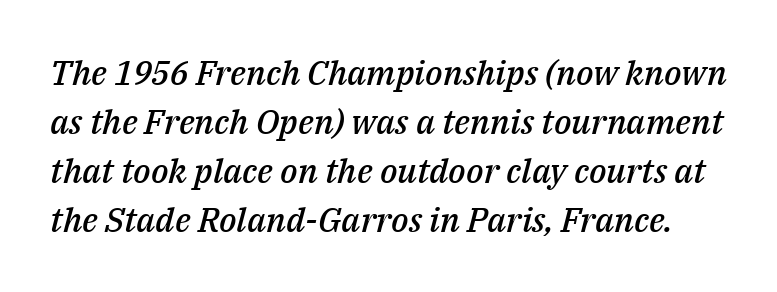
Designer's note — italics engaged. Leading matches the norm, producing a regular column. This is moderately heavy type, rendered in semibold. Characters follow at the spacing the type designer built in. Here the designer chose a conventional face with non-uniform glyph widths.
